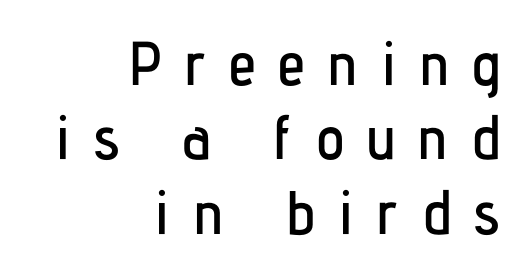
Q: Is the text italic (slanted)? A: No, it is upright.
Q: Is the typeface a serif or a sans-serif typeface? A: Sans-serif.
Q: Is the text underlined? A: No.
Q: How is the paragraph aligned? A: Right-aligned.
Q: Is the spacing between letters normal or unusually wide? A: Unusually wide.
Q: Width (condensed, normal, or wide)? A: Condensed.
Q: Stroke contrast? A: Low.
Q: x-height? A: Medium.
Q: Monospaced? A: No.
